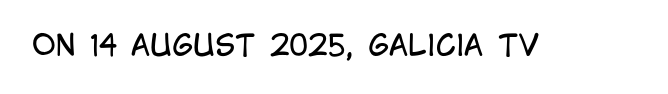
{"serif": "no", "italic": "no", "bold": "no", "weight": "regular", "width": "condensed", "stroke_contrast": "low", "x_height": "large", "monospaced": "no", "underline": "no", "letter_spacing": "normal", "letter_spacing_em": 0.0, "glyph_px": 29}
